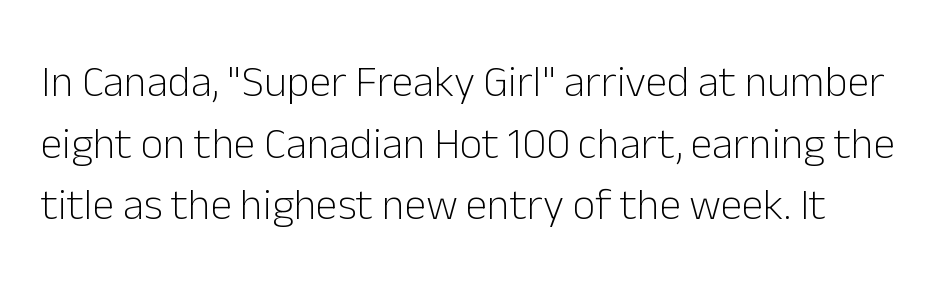
The image shows 44 px light sans-serif type, upright; set normal line spacing (1.4x), normal letter spacing, not underlined; low stroke contrast and a medium x-height.
